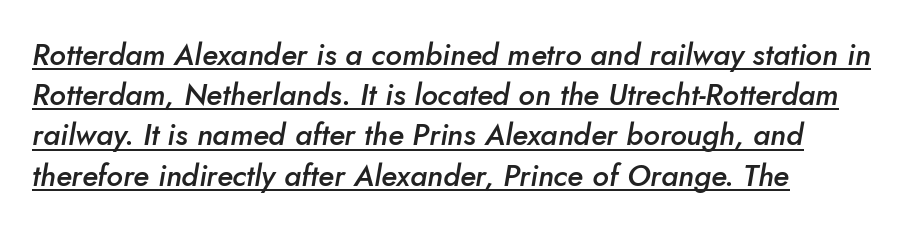
The image shows 30 px semibold type, italic (leaning right); set left-aligned, normal line spacing (1.34x), normal letter spacing, underlined; low stroke contrast and a small x-height.
